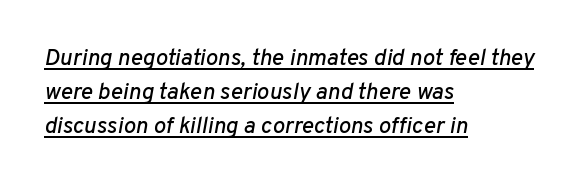
The image shows 23 px text type, italic (leaning right); set left-aligned, normal line spacing (1.47x), normal letter spacing, underlined.
